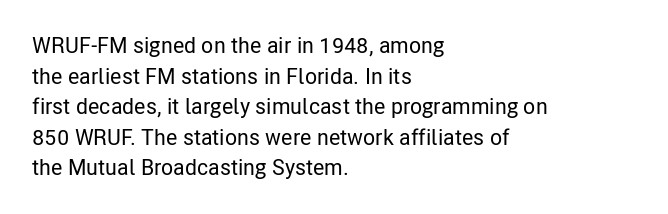
If you drew a line through each stem, it would be perfectly vertical. Honestly, the letter spacing is just normal — you wouldn't notice it. The words here are not underlined. Notice how the passage keeps a crisp vertical edge on the left only. Interline gaps are of average width in this sample.
